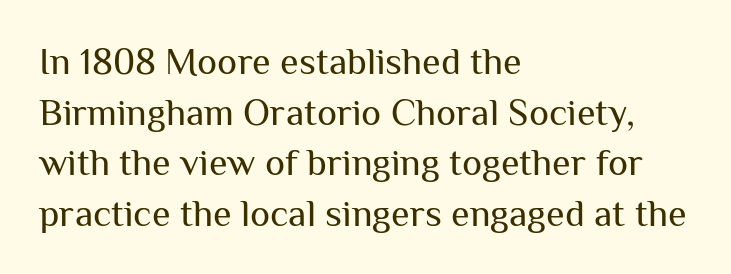
Check under the words: just untouched page. Italic: no, the glyphs are upright roman. Are there feet on the stems? There aren't — it's a sans. These lines are set flush left with a ragged right edge.
